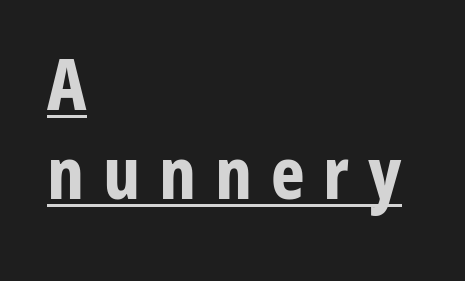
{"serif": "no", "italic": "no", "bold": "yes", "weight": "bold", "width": "condensed", "stroke_contrast": "low", "x_height": "medium", "monospaced": "no", "underline": "yes", "align": "left", "line_spacing_ratio": 1.23, "letter_spacing": "wide", "letter_spacing_em": 0.26, "glyph_px": 72}
